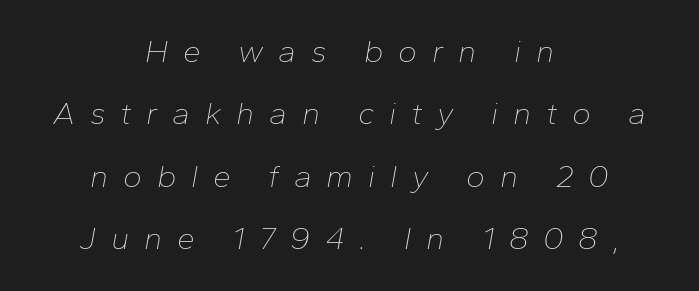
Q: Is the text bold? A: No.
Q: Is the text italic (slanted)? A: Yes, it leans right by about 10 degrees.
Q: Is the text underlined? A: No.
Q: How is the paragraph aligned? A: Centered.
Q: Is the spacing between letters normal or unusually wide? A: Unusually wide.
Q: Is the spacing between lines tight, normal or loose? A: Loose.
Q: Width (condensed, normal, or wide)? A: Normal.
Q: Stroke contrast? A: Low.
Q: x-height? A: Medium.
Q: Monospaced? A: No.
